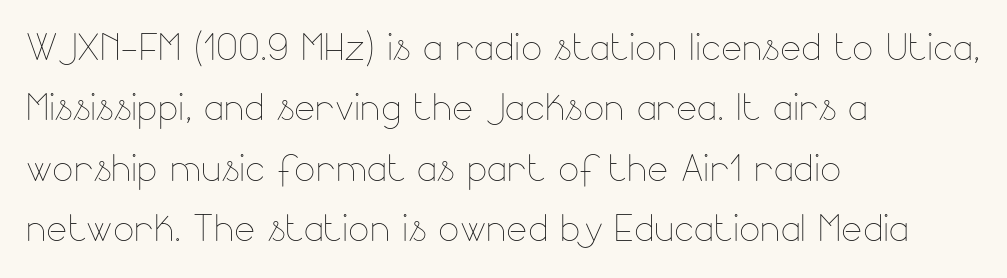
The image shows 50 px thin type, upright; set left-aligned, line spacing 1.21x, normal letter spacing, not underlined; low stroke contrast and a small x-height.
